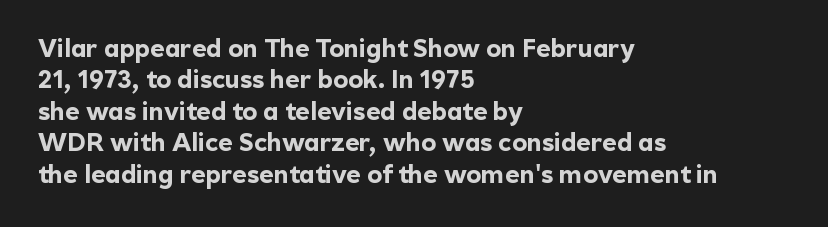
Horizontal alignment here is leftward, the default for most running prose. These lines were composed using upright roman letters. Quick note: underline off. Words appear dense and cohesive because spacing is normal. Honestly, the row spacing looks completely unremarkable. Heft: maximum for text — a bold.
